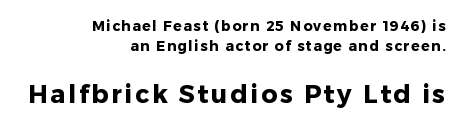
The image shows 25 px bold type, upright; set right-aligned, normal line spacing (1.46x), not underlined; the second (bottom) block is 1.79x larger.
